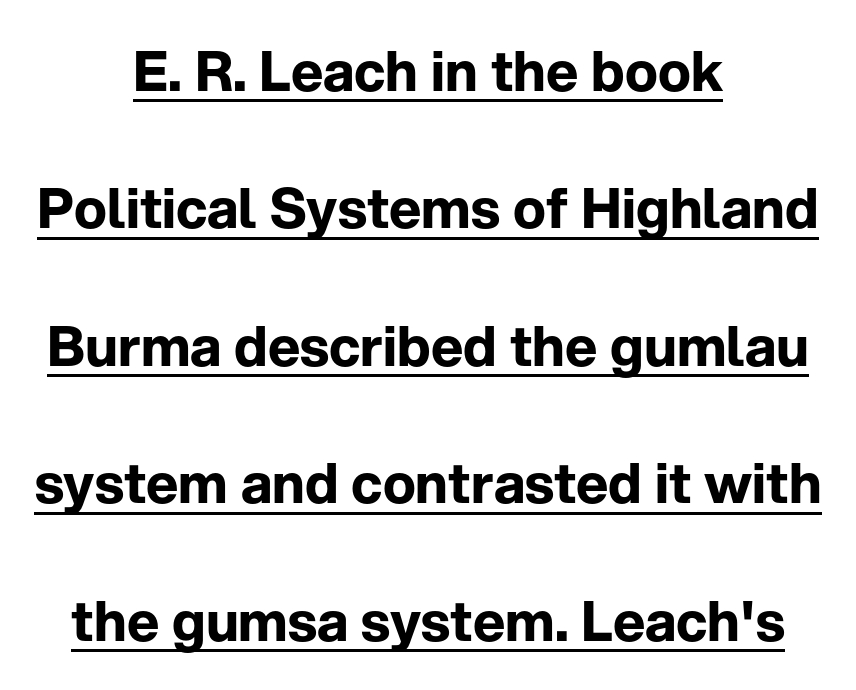
{"serif": "no", "italic": "no", "bold": "yes", "weight": "bold", "width": "normal", "stroke_contrast": "low", "x_height": "medium", "monospaced": "no", "underline": "yes", "align": "center", "line_spacing": "loose", "line_spacing_ratio": 2.5, "letter_spacing": "normal", "letter_spacing_em": 0.0, "glyph_px": 55}
